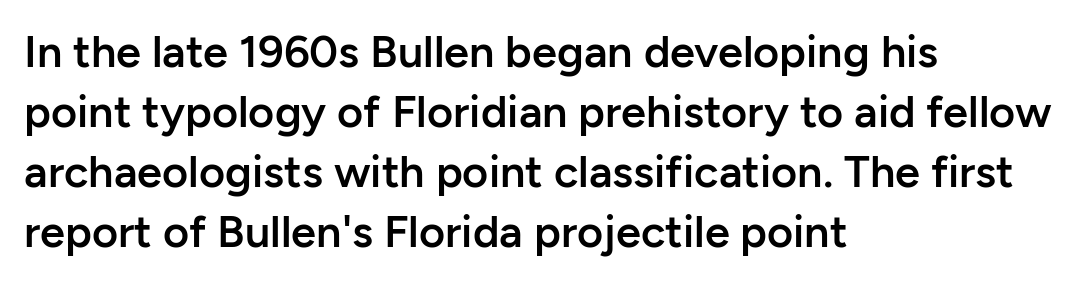
The image shows 45 px semibold sans-serif type, upright; set left-aligned, normal line spacing (1.33x), normal letter spacing, not underlined; low stroke contrast and a medium x-height.
